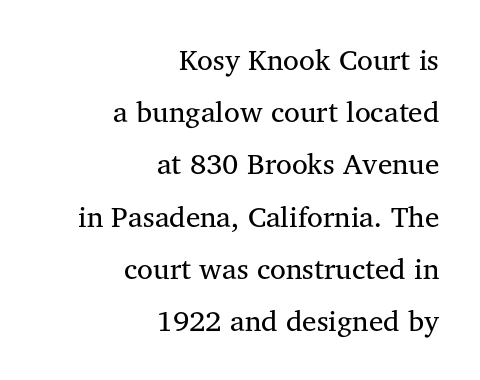
Q: Is the text bold? A: No.
Q: Is the text italic (slanted)? A: No, it is upright.
Q: Is the typeface a serif or a sans-serif typeface? A: Serif.
Q: Is the text underlined? A: No.
Q: How is the paragraph aligned? A: Right-aligned.
Q: Is the spacing between letters normal or unusually wide? A: Normal.
Q: Width (condensed, normal, or wide)? A: Normal.
Q: Stroke contrast? A: Medium.
Q: x-height? A: Medium.
Q: Monospaced? A: No.
